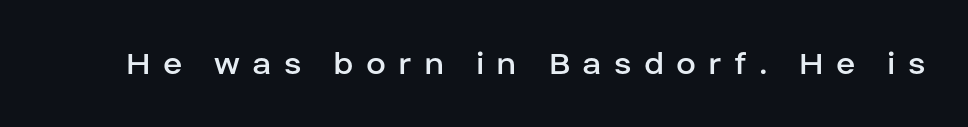
{"serif": "no", "italic": "no", "bold": "no", "weight": "regular", "width": "normal", "stroke_contrast": "low", "x_height": "large", "monospaced": "no", "underline": "no", "letter_spacing": "wide", "letter_spacing_em": 0.34, "glyph_px": 36}
